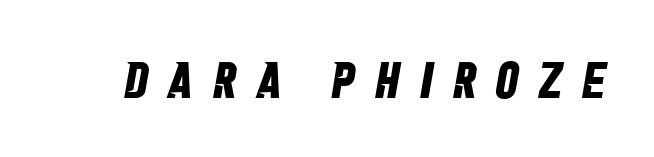
The image shows 51 px bold, condensed sans-serif type; set unusually wide letter spacing (+0.4 em), not underlined; low stroke contrast and a large x-height.
